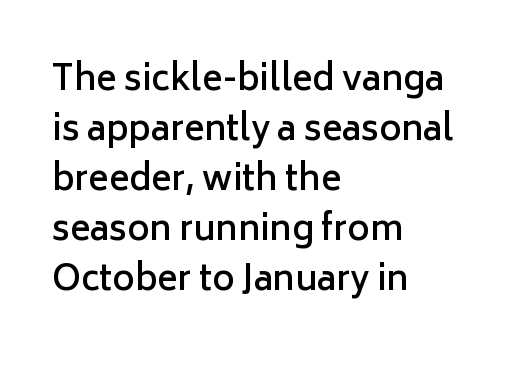
{"serif": "no", "italic": "no", "bold": "semi", "weight": "semibold", "width": "normal", "stroke_contrast": "low", "x_height": "medium", "monospaced": "no", "underline": "no", "align": "left", "line_spacing": "normal", "line_spacing_ratio": 1.47, "letter_spacing": "normal", "letter_spacing_em": 0.0, "glyph_px": 34}
